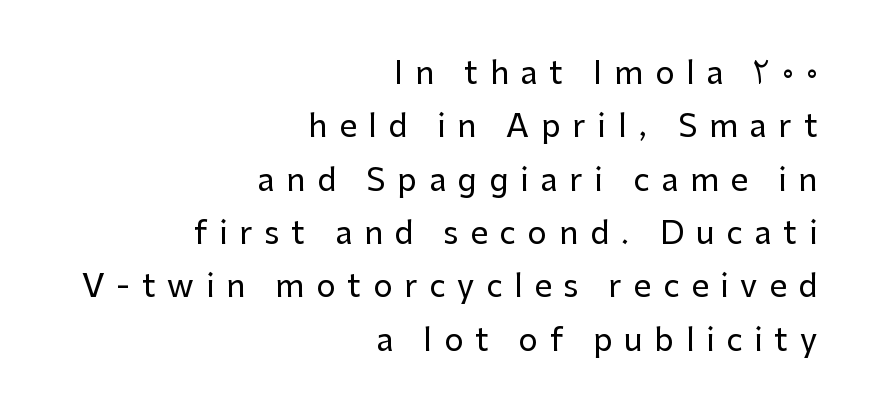
{"serif": "no", "italic": "no", "width": "normal", "stroke_contrast": "low", "x_height": "medium", "monospaced": "no", "underline": "no", "align": "right", "line_spacing_ratio": 1.72, "letter_spacing": "wide", "letter_spacing_em": 0.38, "glyph_px": 31}
